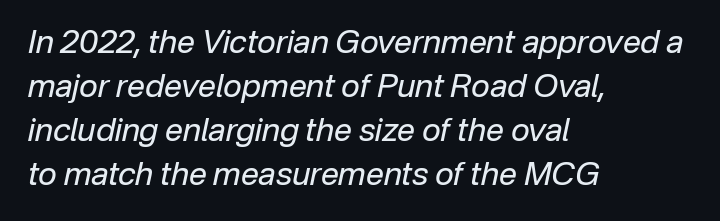
{"italic": "yes", "lean": "right", "slant_degrees": 12, "bold": "no", "weight": "regular", "width": "normal", "stroke_contrast": "low", "x_height": "medium", "monospaced": "no", "underline": "no", "align": "left", "line_spacing": "normal", "line_spacing_ratio": 1.37, "letter_spacing": "normal", "letter_spacing_em": 0.0, "glyph_px": 32}
